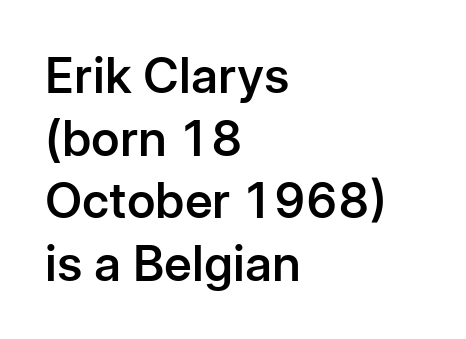
The image shows 49 px semibold sans-serif type, upright; set left-aligned, normal line spacing (1.28x), normal letter spacing, not underlined; low stroke contrast and a medium x-height.
